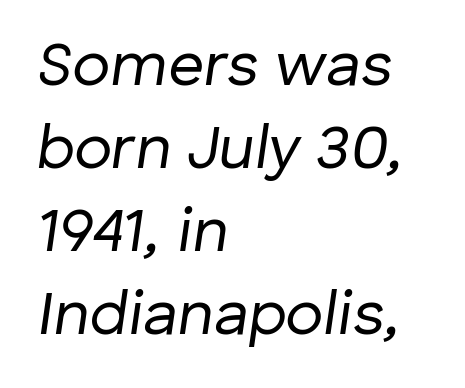
Stems and bowls with no extra thickness — not bold. The tracking reads as untouched default to a designer's eye. Do the characters align in a grid? No, the font is proportional. Check under the words: just untouched page. Notice how the passage keeps a crisp vertical edge on the left only. If you measured baseline to baseline, you'd find a middling distance.
